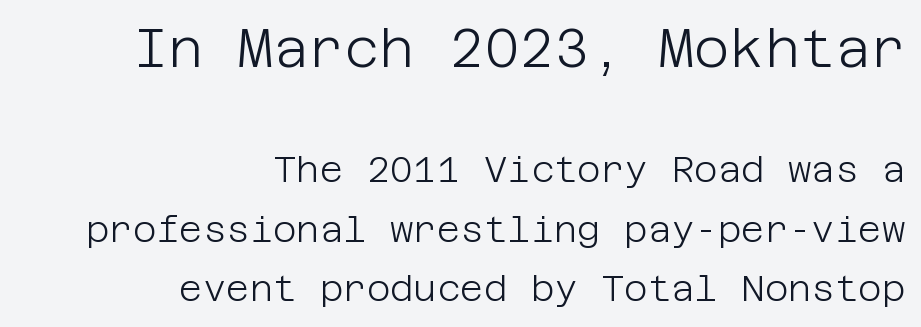
Q: Is the text bold? A: No.
Q: Is the text italic (slanted)? A: No, it is upright.
Q: Is the typeface a serif or a sans-serif typeface? A: Sans-serif.
Q: Is the text underlined? A: No.
Q: How is the paragraph aligned? A: Right-aligned.
Q: Is the spacing between letters normal or unusually wide? A: Normal.
Q: Is the spacing between lines tight, normal or loose? A: Normal.
Q: Which block of text is set in a larger size, the first (top) or the second (bottom)? A: The first (top) one.
Q: Width (condensed, normal, or wide)? A: Normal.
Q: Stroke contrast? A: Low.
Q: x-height? A: Large.
